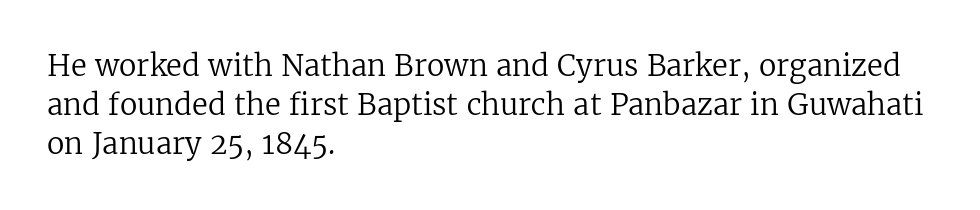
Q: Is the text bold? A: No.
Q: Is the text italic (slanted)? A: No, it is upright.
Q: Is the typeface a serif or a sans-serif typeface? A: Serif.
Q: Is the text underlined? A: No.
Q: How is the paragraph aligned? A: Left-aligned.
Q: Is the spacing between letters normal or unusually wide? A: Normal.
Q: Is the spacing between lines tight, normal or loose? A: Normal.
Q: Width (condensed, normal, or wide)? A: Normal.
Q: Stroke contrast? A: Low.
Q: x-height? A: Medium.
Q: Monospaced? A: No.
